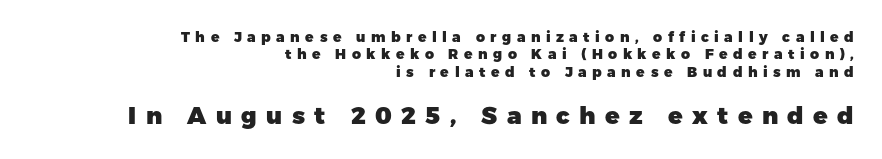
{"italic": "no", "bold": "yes", "underline": "no", "align": "right", "line_spacing": "normal", "line_spacing_ratio": 1.25, "letter_spacing": "wide", "letter_spacing_em": 0.39, "larger_block": "second", "size_ratio": 1.71, "glyph_px": 24}
